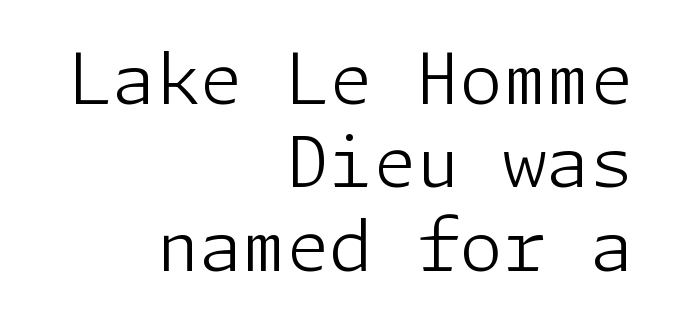
Line ends are locked; line starts wander. Descenders hang freely into open space. Nothing heavy about these letters — not bold at all. The face used here is a sans, in the tradition of grotesques and geometrics. The lettering holds an erect, upright posture throughout.
